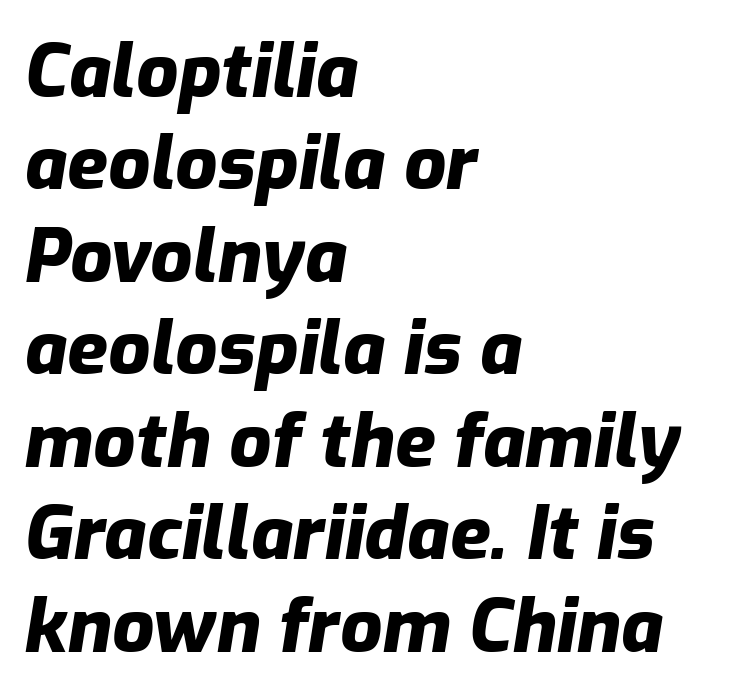
{"italic": "yes", "lean": "right", "slant_degrees": 9, "bold": "yes", "weight": "heavy", "width": "normal", "stroke_contrast": "low", "x_height": "medium", "monospaced": "no", "underline": "no", "align": "left", "line_spacing": "normal", "line_spacing_ratio": 1.25, "letter_spacing": "normal", "letter_spacing_em": 0.0, "glyph_px": 74}
